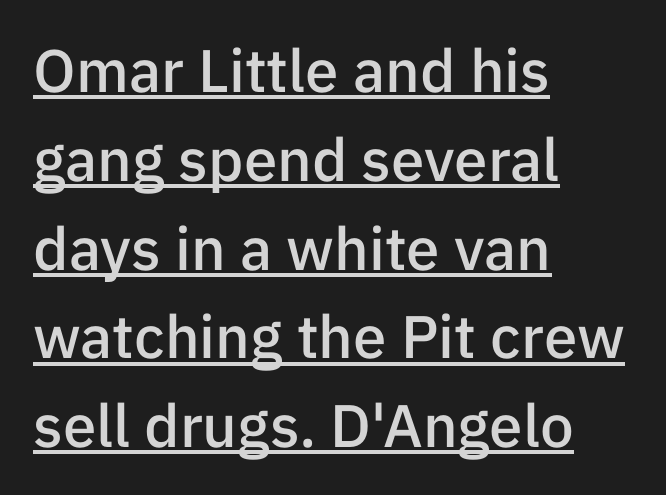
How would I describe the line gaps? Plain and ordinary. This sample is left-justified, so line endings fall wherever the words run out. This rendering employs a face without finishing strokes, i.e., a sans-serif. The face used here is rendered with its standard letterfit. Each letter keeps its own natural width here, so spacing adapts to shape.
